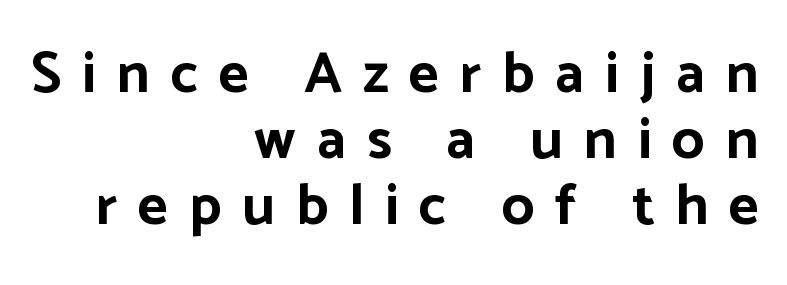
Casual observation: everything's shoved over to the right. Decoration check: the copy has no underline. Set as a true bold cut, around the 700 mark. Notice how the stems are strictly vertical — no italics here. Are there feet on the stems? There aren't — it's a sans. The tracking reads as deliberately expanded to a designer's eye.
